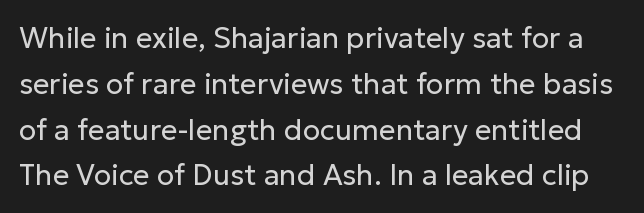
{"serif": "no", "italic": "no", "bold": "no", "weight": "regular", "width": "normal", "stroke_contrast": "low", "x_height": "medium", "monospaced": "no", "underline": "no", "line_spacing": "normal", "line_spacing_ratio": 1.58, "letter_spacing": "normal", "letter_spacing_em": 0.0, "glyph_px": 29}
